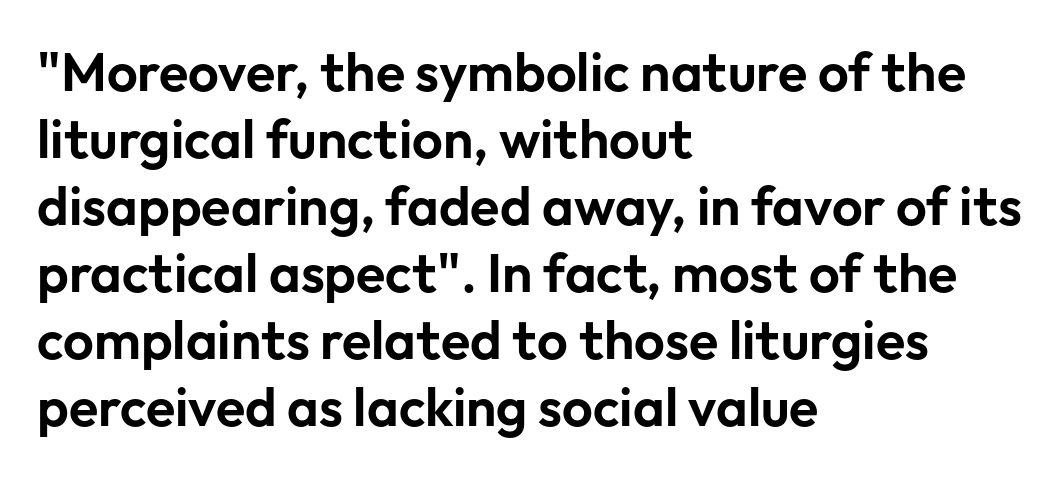
The image shows 54 px sans-serif type, upright; set left-aligned, line spacing 1.24x, normal letter spacing, not underlined; low stroke contrast and a medium x-height.
